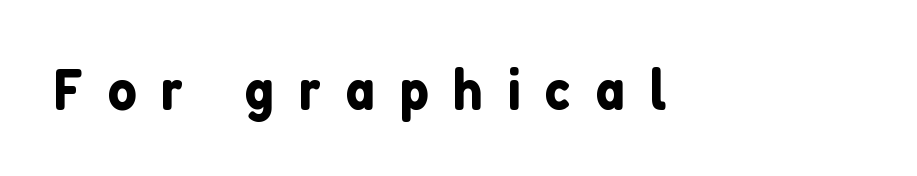
The lettering holds an erect, upright posture throughout. This rendering features lettering with no underline. Letter spacing: wide. Font category for this specimen: sans-serif.
